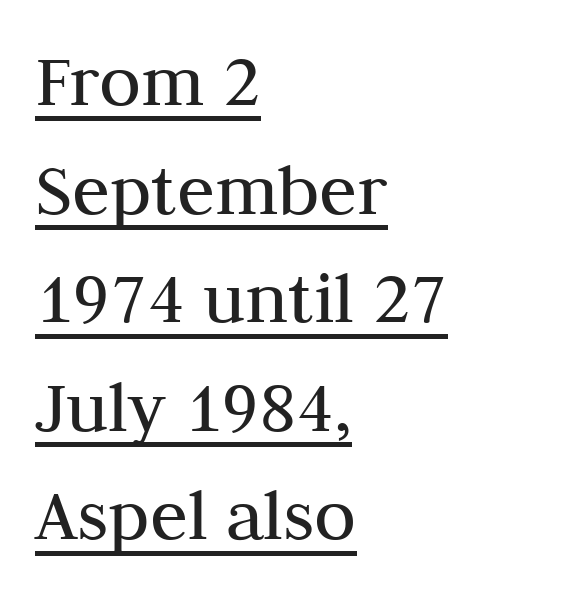
Think standard paragraph weight, or any step lighter than that. The letters advance in unequal steps, a hallmark of proportional type. Honestly, the row spacing looks completely unremarkable. The rendering shows small feet on the letterforms — a serif design. Here the glyphs are tracked normally, forming tight word shapes.
